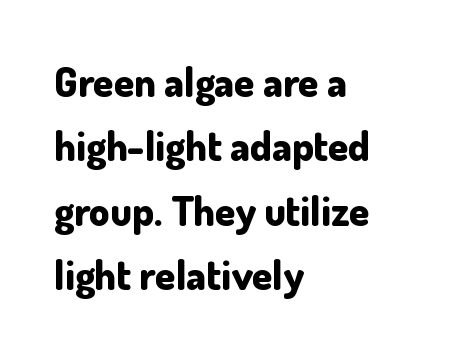
Q: Is the text bold? A: Yes.
Q: Is the text italic (slanted)? A: No, it is upright.
Q: Is the typeface a serif or a sans-serif typeface? A: Sans-serif.
Q: Is the text underlined? A: No.
Q: How is the paragraph aligned? A: Left-aligned.
Q: Is the spacing between letters normal or unusually wide? A: Normal.
Q: Is the spacing between lines tight, normal or loose? A: Normal.
Q: Width (condensed, normal, or wide)? A: Normal.
Q: Stroke contrast? A: Low.
Q: x-height? A: Small.
Q: Monospaced? A: No.
